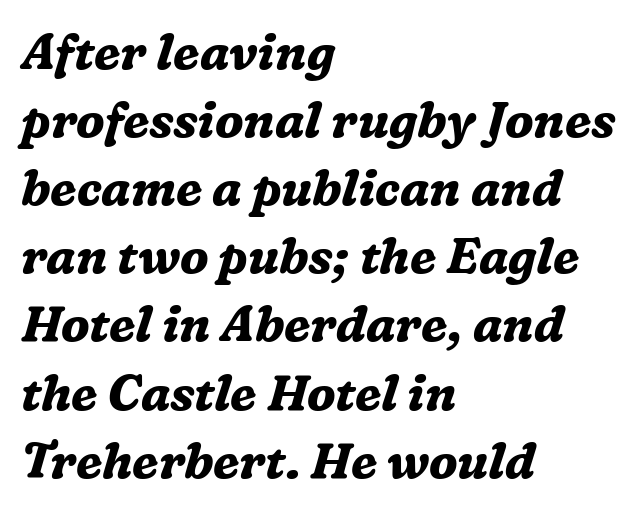
The image shows 49 px bold serif type, italic (leaning right); set left-aligned, normal line spacing (1.39x), normal letter spacing, not underlined; medium stroke contrast and a medium x-height.
